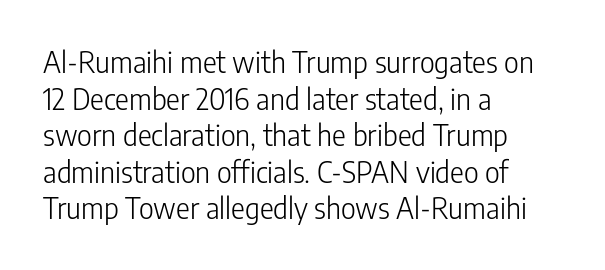
Character widths vary here, with narrow letters taking less room than wide ones. Nobody drew a line under any word here. Stems here are at most as thick as an everyday book face. No extra tracking has been applied to these lines.
